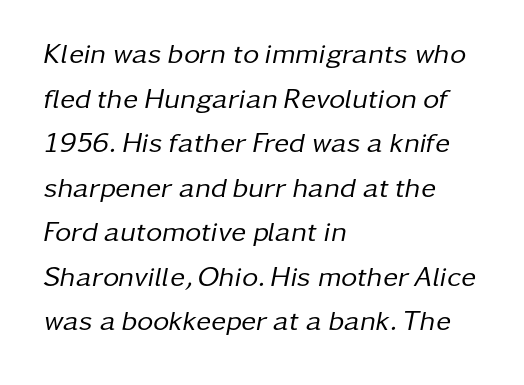
The image shows 28 px regular-weight type, italic (leaning right); set left-aligned, normal line spacing (1.59x), normal letter spacing, not underlined; low stroke contrast and a medium x-height.
